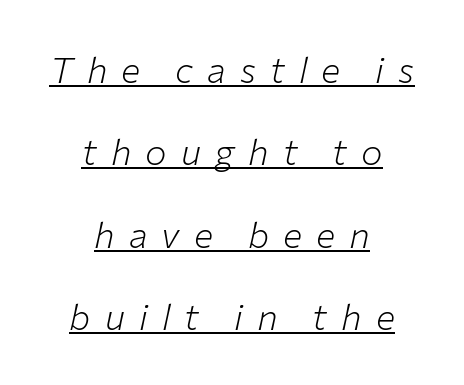
Q: Is the text bold? A: No.
Q: Is the text italic (slanted)? A: Yes, it leans right by about 12 degrees.
Q: Is the text underlined? A: Yes.
Q: How is the paragraph aligned? A: Centered.
Q: Is the spacing between letters normal or unusually wide? A: Unusually wide.
Q: Is the spacing between lines tight, normal or loose? A: Loose.
Q: Width (condensed, normal, or wide)? A: Normal.
Q: Stroke contrast? A: Low.
Q: x-height? A: Medium.
Q: Monospaced? A: No.
